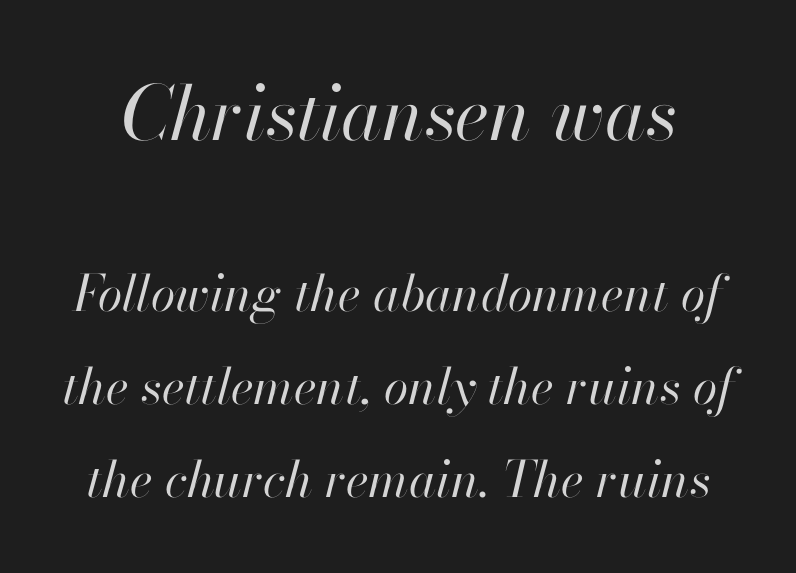
{"italic": "yes", "lean": "right", "slant_degrees": 13, "bold": "no", "weight": "regular", "width": "normal", "stroke_contrast": "high", "x_height": "small", "monospaced": "no", "underline": "no", "line_spacing_ratio": 1.86, "letter_spacing": "normal", "letter_spacing_em": 0.0, "larger_block": "first", "size_ratio": 1.5, "glyph_px": 75}
